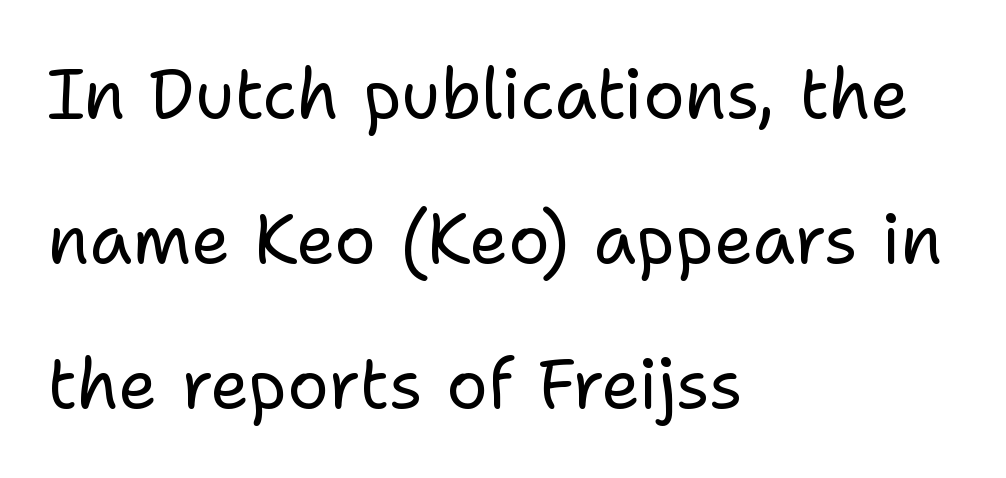
Q: Is the text bold? A: No.
Q: Is the text italic (slanted)? A: No, it is upright.
Q: Is the typeface a serif or a sans-serif typeface? A: Sans-serif.
Q: Is the text underlined? A: No.
Q: How is the paragraph aligned? A: Left-aligned.
Q: Is the spacing between letters normal or unusually wide? A: Normal.
Q: Is the spacing between lines tight, normal or loose? A: Loose.
Q: Width (condensed, normal, or wide)? A: Normal.
Q: Stroke contrast? A: Low.
Q: x-height? A: Medium.
Q: Monospaced? A: No.
